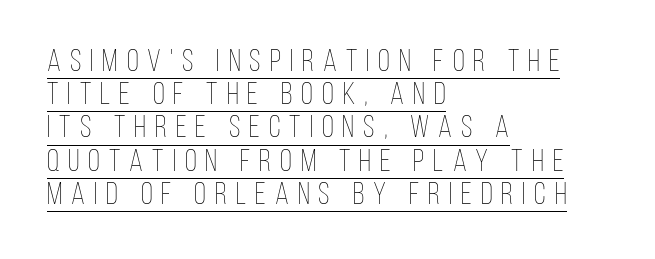
Notice how the passage keeps a crisp vertical edge on the left only. A light-to-regular cut is what we see here. The rendering uses the underline text-decoration. If you drew a line through each stem, it would be perfectly vertical. The face used here is proportionally spaced, like ordinary book or web type. Tracking here is generous; glyphs stand well apart from one another.
